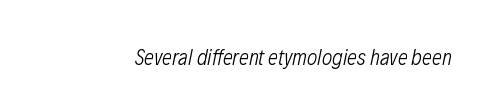
The image shows 22 px text type, italic (leaning right); set normal letter spacing, not underlined.
